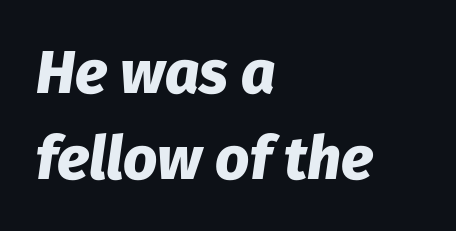
Q: Is the text bold? A: Yes.
Q: Is the text italic (slanted)? A: Yes, it leans right by about 8 degrees.
Q: Is the text underlined? A: No.
Q: How is the paragraph aligned? A: Left-aligned.
Q: Is the spacing between letters normal or unusually wide? A: Normal.
Q: Is the spacing between lines tight, normal or loose? A: Normal.
Q: Width (condensed, normal, or wide)? A: Normal.
Q: Stroke contrast? A: Low.
Q: x-height? A: Medium.
Q: Monospaced? A: No.
